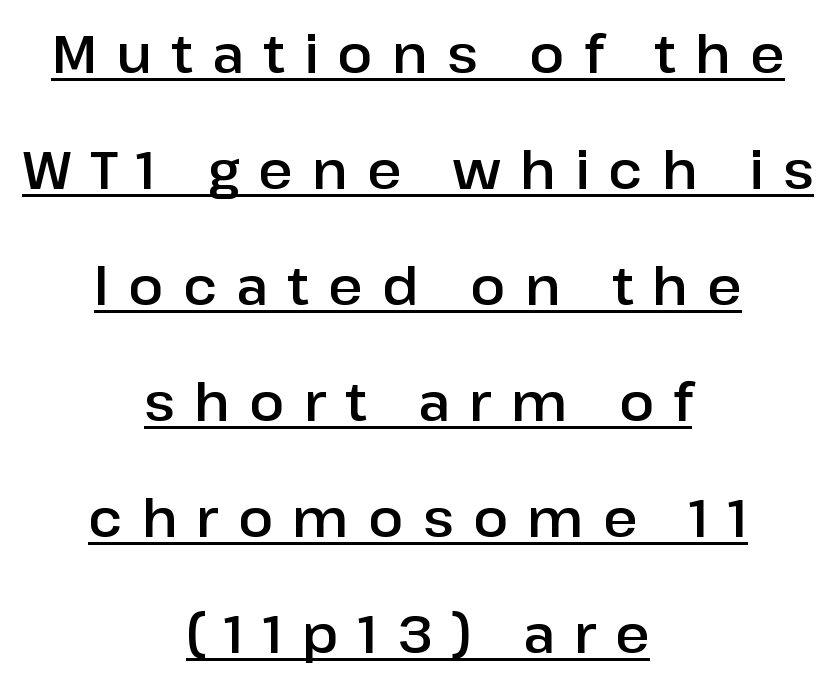
Q: Is the text italic (slanted)? A: No, it is upright.
Q: Is the typeface a serif or a sans-serif typeface? A: Sans-serif.
Q: Is the text underlined? A: Yes.
Q: How is the paragraph aligned? A: Centered.
Q: Is the spacing between letters normal or unusually wide? A: Unusually wide.
Q: Is the spacing between lines tight, normal or loose? A: Loose.
Q: Width (condensed, normal, or wide)? A: Normal.
Q: Stroke contrast? A: Low.
Q: x-height? A: Medium.
Q: Monospaced? A: No.
